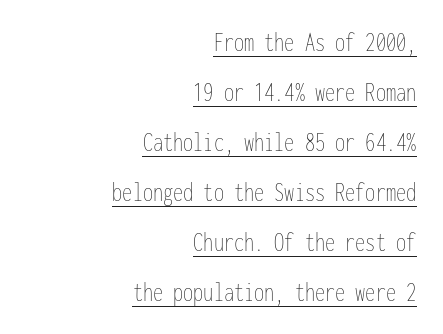
Typeset ragged left — the right edge is the straight one. Like a heading marked for emphasis, these lines bear an underscore. Letter spacing: default. Italic? Not at all — the glyphs are vertical.
